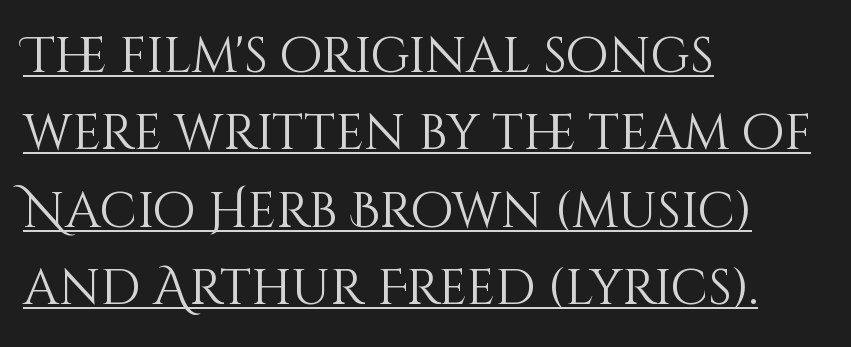
All the whitespace from short lines collects on the right. Bold? No — there's no thickening of the strokes. The lettering holds an erect, upright posture throughout. Proportional: the letters do not fall into vertical columns. Is there an underline? Yes — a line sits under the letters. Does extra space separate the letters? No, they use regular spacing.
